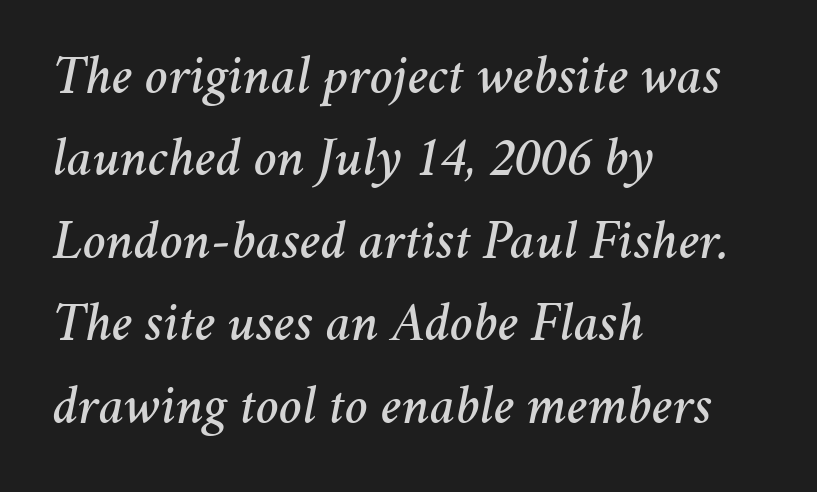
The image shows 55 px text type, italic (leaning right); set left-aligned, normal line spacing (1.5x), normal letter spacing, not underlined; medium stroke contrast and a medium x-height.
